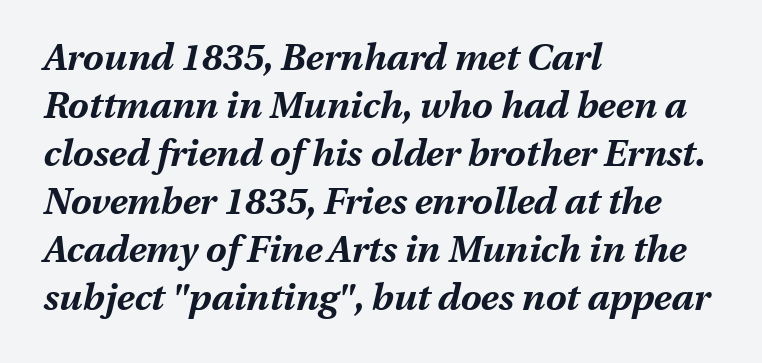
Q: Is the text bold? A: Yes.
Q: Is the text italic (slanted)? A: Yes, it leans right by about 13 degrees.
Q: Is the text underlined? A: No.
Q: How is the paragraph aligned? A: Left-aligned.
Q: Is the spacing between letters normal or unusually wide? A: Normal.
Q: Is the spacing between lines tight, normal or loose? A: Normal.
Q: Width (condensed, normal, or wide)? A: Normal.
Q: Stroke contrast? A: Medium.
Q: x-height? A: Medium.
Q: Monospaced? A: No.
